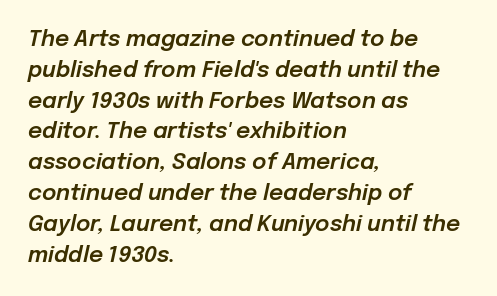
The space directly below the letters is spotless. The rendering uses a moderate line-height, typical for paragraphs. Notice how the stems are inclined rather than vertical — that's the hallmark of italics. Caption: multi-line text, flush left, ragged right. Students, note that the glyphs here touch the page at normal intervals.
